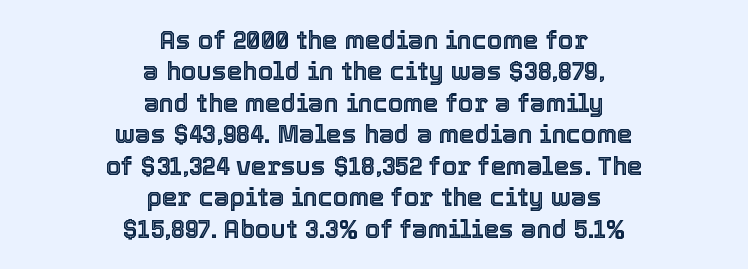
The passage shown stacks its lines at a standard gap. The line texture is even and compact thanks to regular tracking. Italic: no, the glyphs are upright roman. Any mark beneath the type? The region is blank. A centered setting, common on invitations and titles, is used for this passage.
